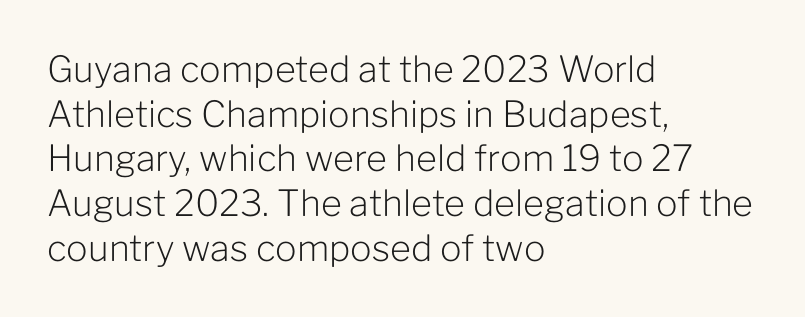
The image shows 36 px light sans-serif type, upright; set left-aligned, line spacing 1.24x, normal letter spacing, not underlined; low stroke contrast and a medium x-height.
